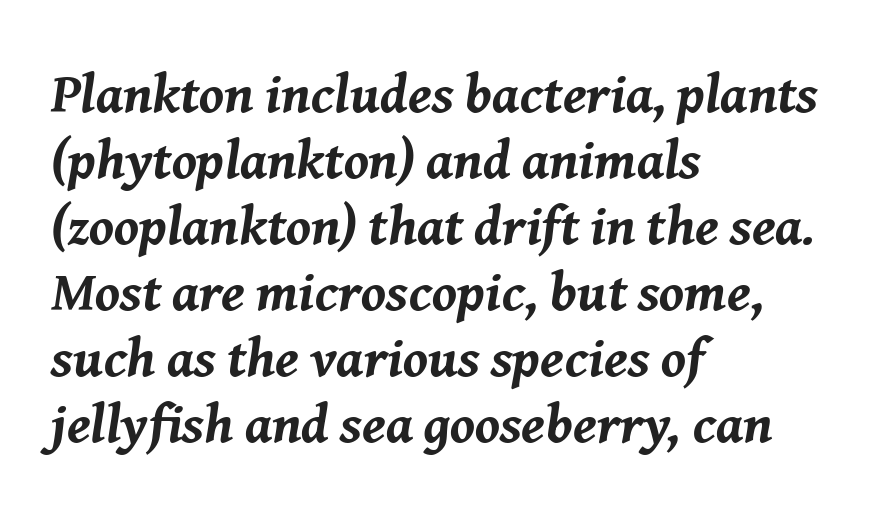
{"italic": "yes", "lean": "right", "slant_degrees": 8, "bold": "yes", "weight": "bold", "width": "normal", "stroke_contrast": "medium", "x_height": "medium", "monospaced": "no", "underline": "no", "align": "left", "line_spacing_ratio": 1.2, "letter_spacing": "normal", "letter_spacing_em": 0.0, "glyph_px": 55}
